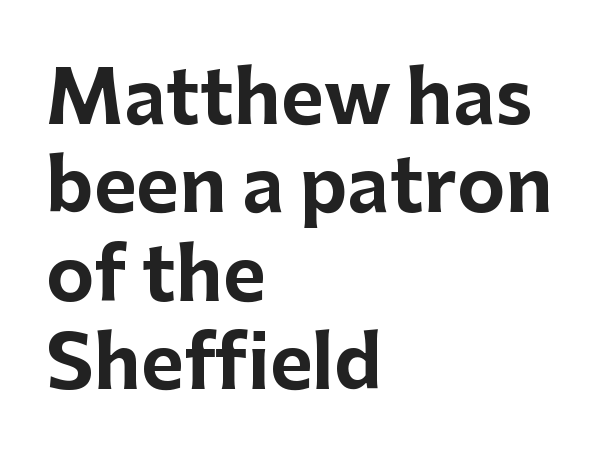
The image shows 73 px bold sans-serif type, upright; set left-aligned, line spacing 1.21x, normal letter spacing, not underlined; low stroke contrast and a medium x-height.
